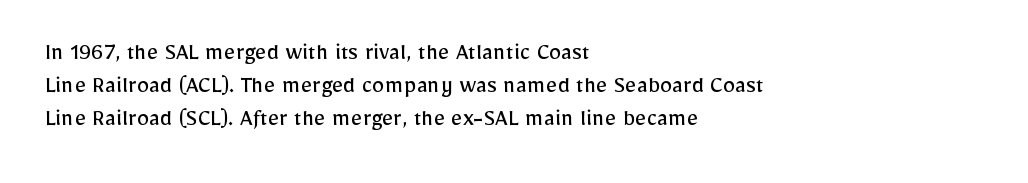
Q: Is the text bold? A: No.
Q: Is the text italic (slanted)? A: No, it is upright.
Q: Is the text underlined? A: No.
Q: How is the paragraph aligned? A: Left-aligned.
Q: Is the spacing between letters normal or unusually wide? A: Normal.
Q: Is the spacing between lines tight, normal or loose? A: Normal.
